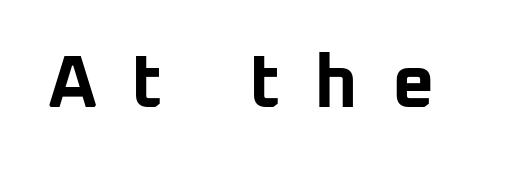
The sample has been set heavy, in full bold. The rendering uses natural spacing where letterforms have individual widths. The font's upright variant was chosen for this text. A clean baseline with only descenders dipping below it. Students, note that the glyphs here are deliberately spaced far apart. Look at the bottom of the vertical strokes: they stop flat, with no serifs.
